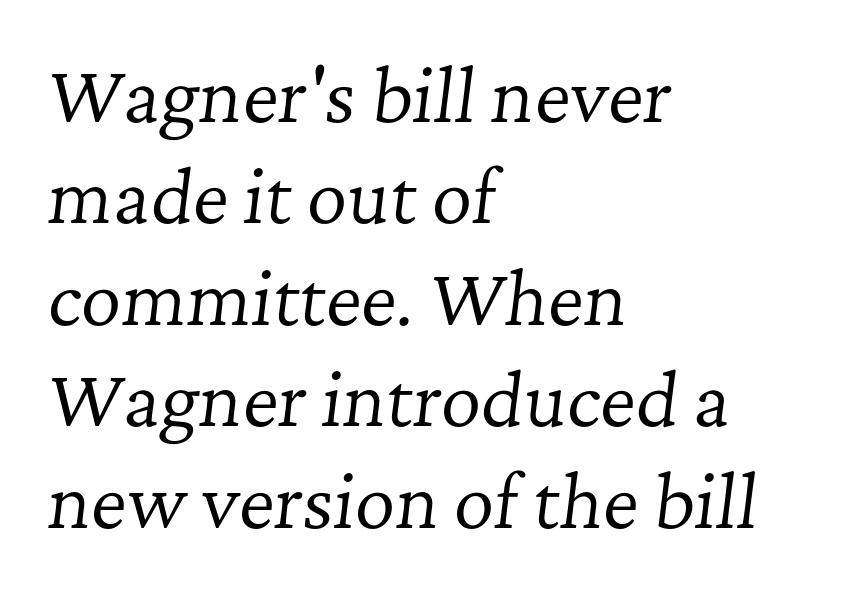
The image shows 70 px regular-weight serif type, italic (leaning right); set left-aligned, normal line spacing (1.45x), normal letter spacing, not underlined; low stroke contrast and a medium x-height.
